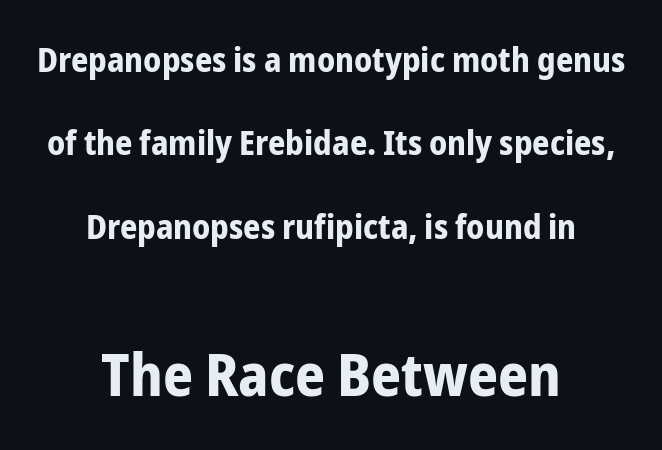
Top chunk: small. Bottom chunk: large. The designer went with a sans here, leaving each stem footless. Is the letter spacing exaggerated? No — it looks like the ordinary default. Type without underlining.
